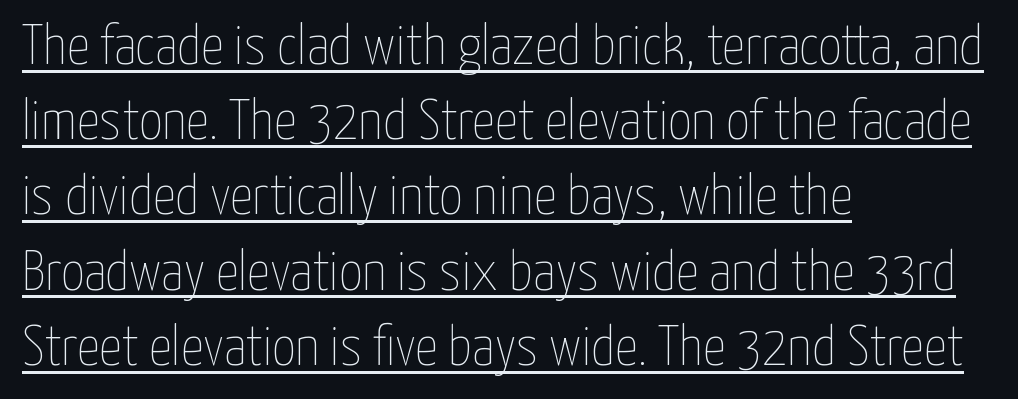
Q: Is the text bold? A: No.
Q: Is the text italic (slanted)? A: No, it is upright.
Q: Is the text underlined? A: Yes.
Q: How is the paragraph aligned? A: Left-aligned.
Q: Is the spacing between letters normal or unusually wide? A: Normal.
Q: Is the spacing between lines tight, normal or loose? A: Normal.
Q: Width (condensed, normal, or wide)? A: Condensed.
Q: Stroke contrast? A: Low.
Q: x-height? A: Medium.
Q: Monospaced? A: No.
